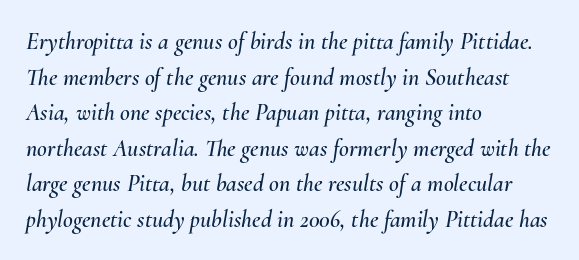
Slanted lettering throughout. Only glyphs here, with clear space below each row. If you drew a ruler down the left edge, every line would touch it. Characters follow at the spacing the type designer built in. Baseline-to-baseline distance is the conventional proportion of letter height.
